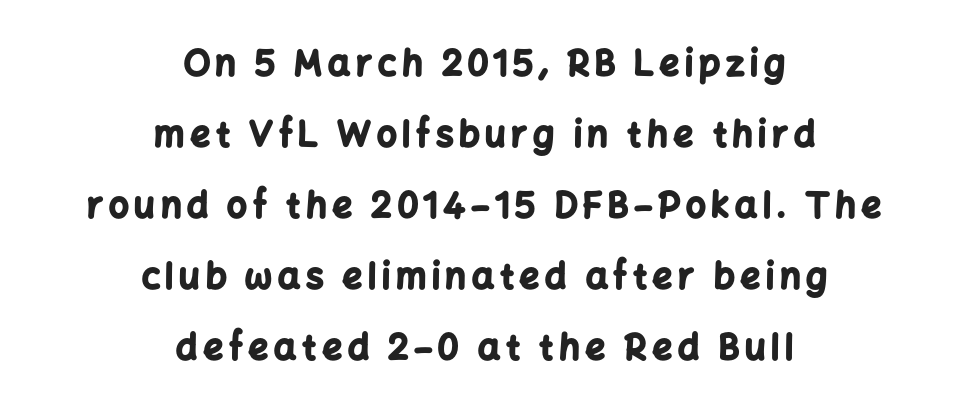
Q: Is the text bold? A: Yes.
Q: Is the text italic (slanted)? A: No, it is upright.
Q: Is the typeface a serif or a sans-serif typeface? A: Sans-serif.
Q: Is the text underlined? A: No.
Q: How is the paragraph aligned? A: Centered.
Q: Is the spacing between lines tight, normal or loose? A: Loose.
Q: Width (condensed, normal, or wide)? A: Normal.
Q: Stroke contrast? A: Low.
Q: x-height? A: Medium.
Q: Monospaced? A: No.
